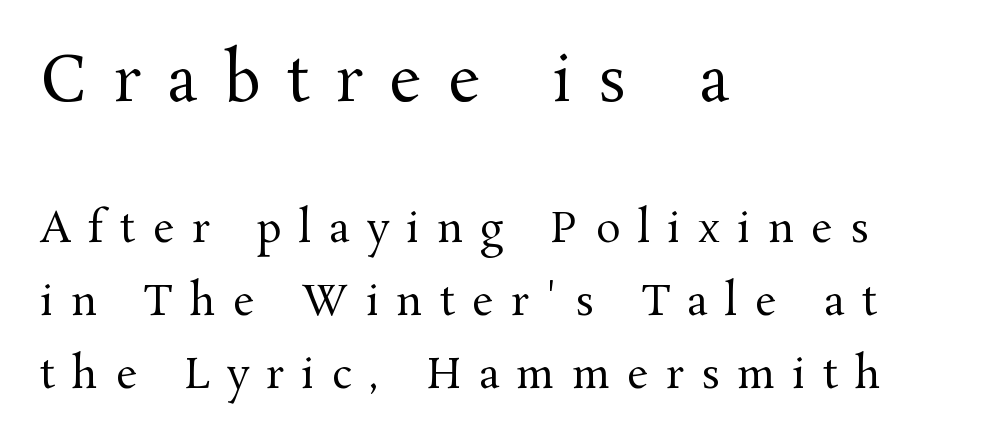
{"serif": "yes", "italic": "no", "bold": "no", "weight": "regular", "width": "normal", "stroke_contrast": "medium", "x_height": "medium", "monospaced": "no", "underline": "no", "align": "left", "line_spacing_ratio": 1.79, "letter_spacing": "wide", "letter_spacing_em": 0.43, "larger_block": "first", "size_ratio": 1.51, "glyph_px": 62}
